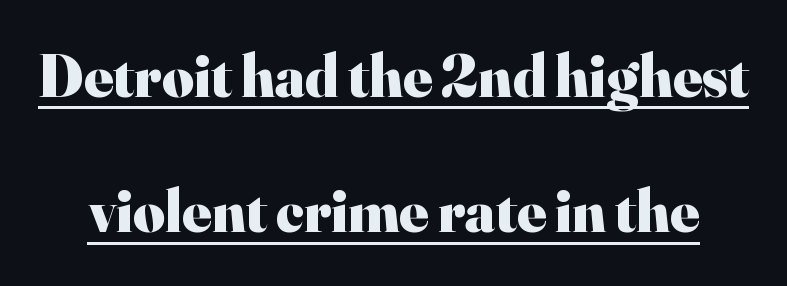
The image shows 61 px heavy serif type, upright; set loose line spacing (2.22x), normal letter spacing, underlined; high stroke contrast and a small x-height.
